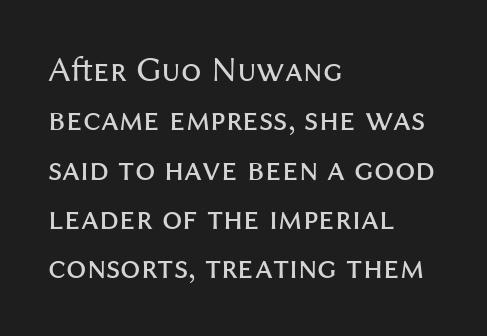
{"serif": "no", "italic": "no", "bold": "no", "weight": "regular", "width": "normal", "stroke_contrast": "medium", "x_height": "medium", "monospaced": "no", "underline": "no", "align": "left", "line_spacing": "normal", "line_spacing_ratio": 1.37, "letter_spacing": "normal", "letter_spacing_em": 0.0, "glyph_px": 36}
